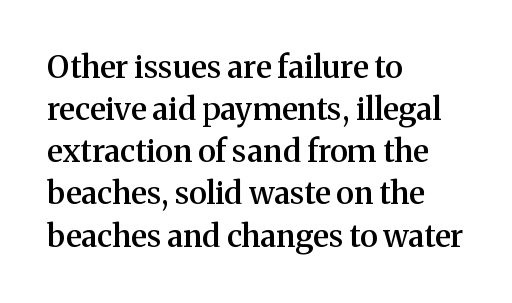
The image shows 31 px semibold serif type, upright; set left-aligned, normal line spacing (1.36x), normal letter spacing, not underlined; medium stroke contrast and a medium x-height.
